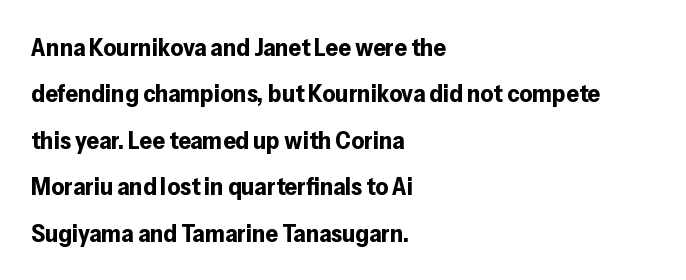
The image shows 25 px bold type, upright; set left-aligned, line spacing 1.86x, normal letter spacing, not underlined.
